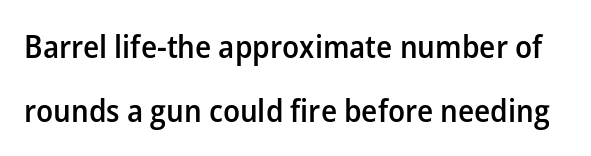
The image shows 32 px semibold sans-serif type, upright; set loose line spacing (1.99x), normal letter spacing, not underlined; low stroke contrast and a medium x-height.
